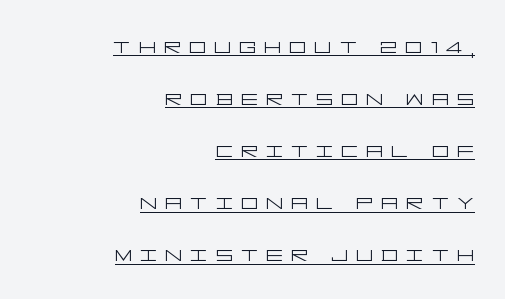
Each line ends at the same right margin while the left side varies. Underline: present. If you drew a line through each stem, it would be perfectly vertical. Vertical stems look standard width or narrower in stroke. The vertical gap from one line to the next is large. This rendering widens character spacing well past its baseline value.
